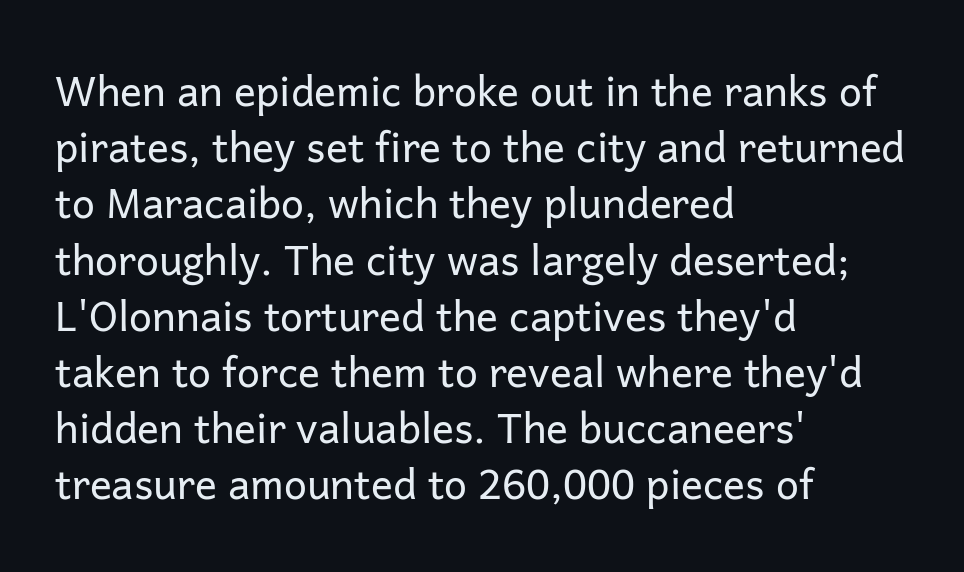
Q: Is the text bold? A: No.
Q: Is the text italic (slanted)? A: No, it is upright.
Q: Is the typeface a serif or a sans-serif typeface? A: Sans-serif.
Q: Is the text underlined? A: No.
Q: How is the paragraph aligned? A: Left-aligned.
Q: Is the spacing between letters normal or unusually wide? A: Normal.
Q: Is the spacing between lines tight, normal or loose? A: Normal.
Q: Width (condensed, normal, or wide)? A: Normal.
Q: Stroke contrast? A: Low.
Q: x-height? A: Medium.
Q: Monospaced? A: No.
